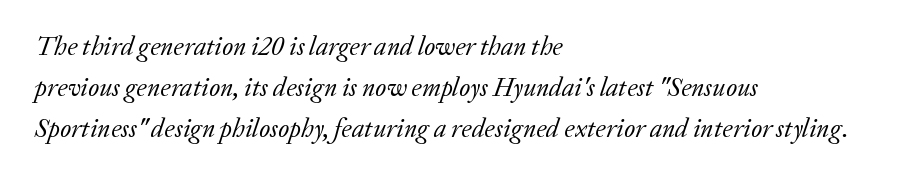
Q: Is the text bold? A: No.
Q: Is the text italic (slanted)? A: Yes, it leans right by about 20 degrees.
Q: Is the text underlined? A: No.
Q: How is the paragraph aligned? A: Left-aligned.
Q: Is the spacing between letters normal or unusually wide? A: Normal.
Q: Is the spacing between lines tight, normal or loose? A: Normal.
